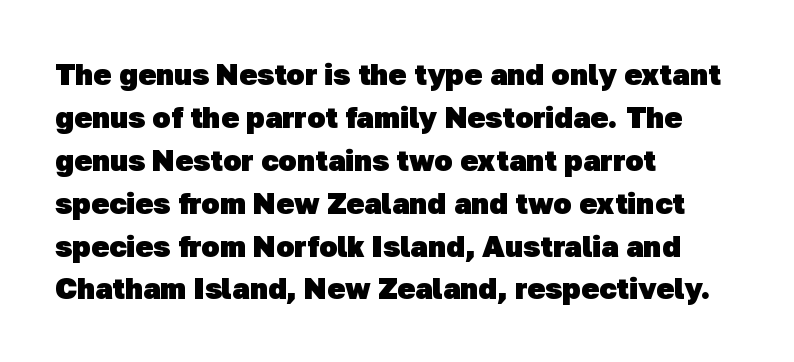
Q: Is the text bold? A: Yes.
Q: Is the typeface a serif or a sans-serif typeface? A: Sans-serif.
Q: Is the text underlined? A: No.
Q: How is the paragraph aligned? A: Left-aligned.
Q: Is the spacing between letters normal or unusually wide? A: Normal.
Q: Is the spacing between lines tight, normal or loose? A: Normal.
Q: Width (condensed, normal, or wide)? A: Normal.
Q: Stroke contrast? A: Low.
Q: x-height? A: Medium.
Q: Monospaced? A: No.
